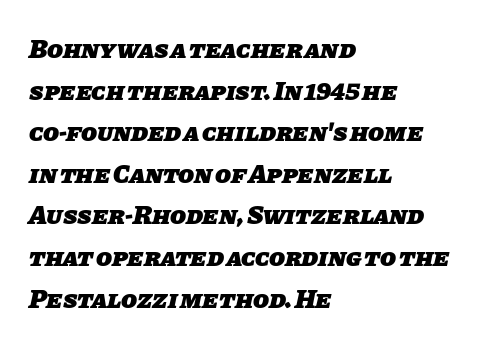
Q: Is the text bold? A: Yes.
Q: Is the text underlined? A: No.
Q: How is the paragraph aligned? A: Left-aligned.
Q: Is the spacing between letters normal or unusually wide? A: Normal.
Q: Is the spacing between lines tight, normal or loose? A: Normal.
